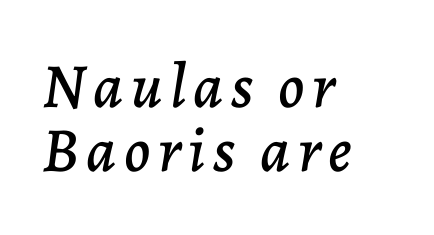
The setting favours the left margin, as ordinary paragraphs usually do. Slanted lettering throughout. Each letter keeps its own natural width here, so spacing adapts to shape. A typesetter would call this leading minimal, almost set solid. The baseline area is clear.
